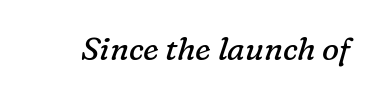
{"serif": "yes", "italic": "yes", "lean": "right", "slant_degrees": 16, "bold": "no", "weight": "regular", "width": "normal", "stroke_contrast": "low", "x_height": "medium", "monospaced": "no", "underline": "no", "letter_spacing": "normal", "letter_spacing_em": 0.0, "glyph_px": 32}
